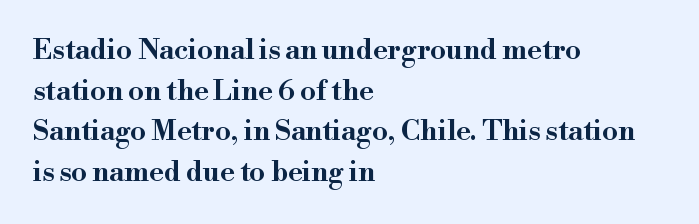
The image shows 28 px wide serif type, upright; set left-aligned, normal line spacing (1.45x), normal letter spacing, not underlined; high stroke contrast and a small x-height.
